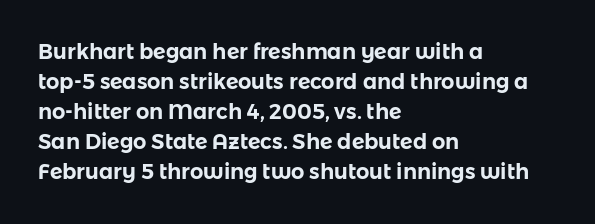
Q: Is the text italic (slanted)? A: No, it is upright.
Q: Is the text underlined? A: No.
Q: How is the paragraph aligned? A: Left-aligned.
Q: Is the spacing between letters normal or unusually wide? A: Normal.
Q: Is the spacing between lines tight, normal or loose? A: Normal.
